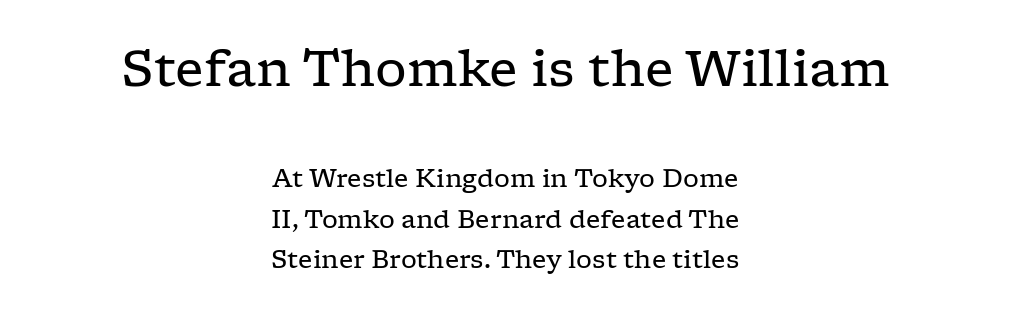
Q: Is the text bold? A: No.
Q: Is the text italic (slanted)? A: No, it is upright.
Q: Is the typeface a serif or a sans-serif typeface? A: Serif.
Q: Is the text underlined? A: No.
Q: How is the paragraph aligned? A: Centered.
Q: Is the spacing between letters normal or unusually wide? A: Normal.
Q: Is the spacing between lines tight, normal or loose? A: Normal.
Q: Which block of text is set in a larger size, the first (top) or the second (bottom)? A: The first (top) one.
Q: Width (condensed, normal, or wide)? A: Wide.
Q: Stroke contrast? A: Low.
Q: x-height? A: Medium.
Q: Monospaced? A: No.
